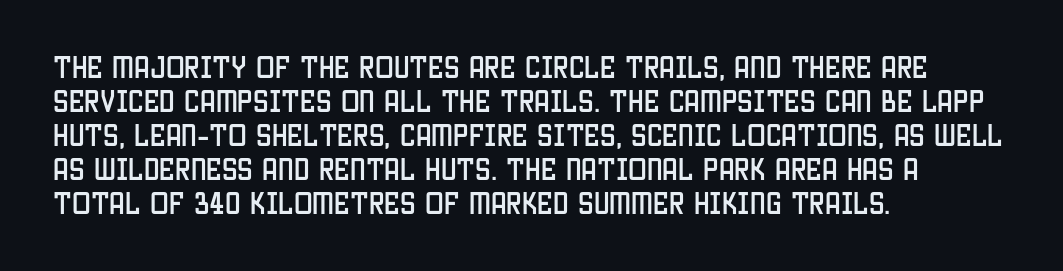
Q: Is the text italic (slanted)? A: No, it is upright.
Q: Is the text underlined? A: No.
Q: How is the paragraph aligned? A: Left-aligned.
Q: Is the spacing between letters normal or unusually wide? A: Normal.
Q: Is the spacing between lines tight, normal or loose? A: Normal.
